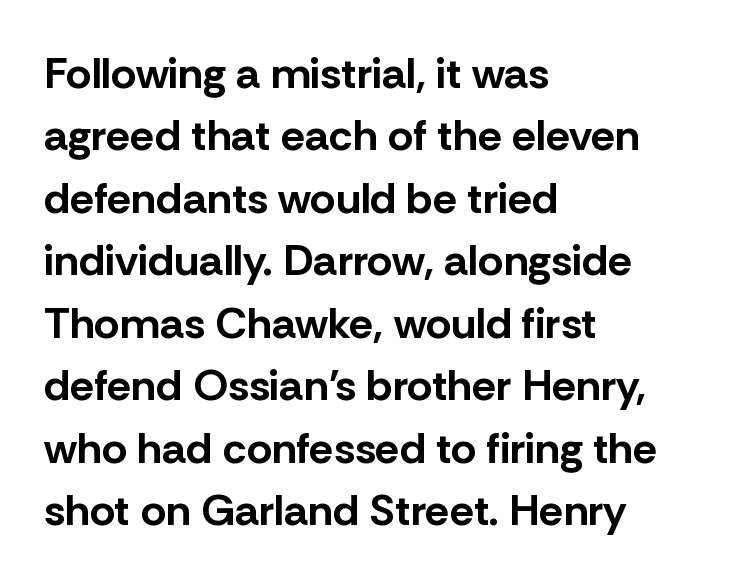
Q: Is the text bold? A: Yes.
Q: Is the text italic (slanted)? A: No, it is upright.
Q: Is the typeface a serif or a sans-serif typeface? A: Sans-serif.
Q: Is the text underlined? A: No.
Q: How is the paragraph aligned? A: Left-aligned.
Q: Is the spacing between letters normal or unusually wide? A: Normal.
Q: Is the spacing between lines tight, normal or loose? A: Normal.
Q: Width (condensed, normal, or wide)? A: Normal.
Q: Stroke contrast? A: Low.
Q: x-height? A: Medium.
Q: Monospaced? A: No.
